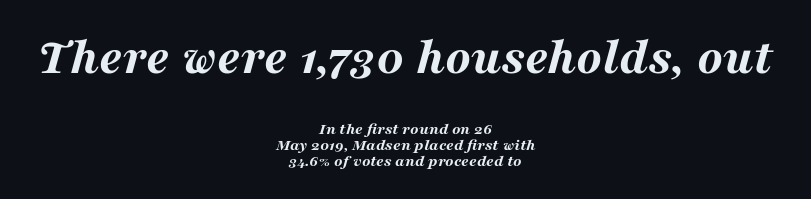
The image shows 52 px bold, wide type, italic (leaning right); set centered, tight line spacing (0.96x), normal letter spacing, not underlined; the first (top) block is 3.06x larger; medium stroke contrast and a medium x-height.
